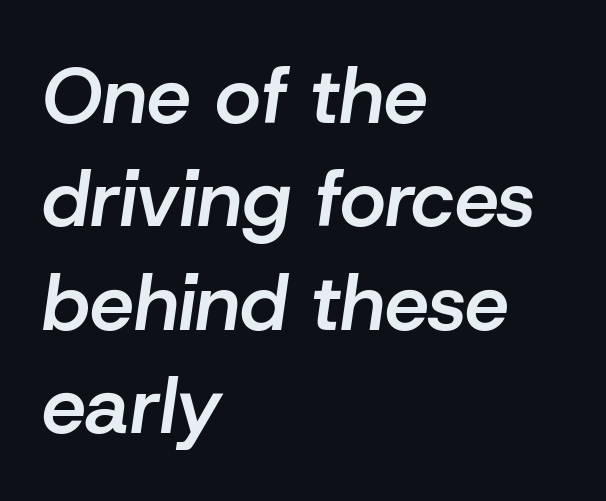
{"italic": "yes", "lean": "right", "slant_degrees": 8, "bold": "semi", "weight": "semibold", "width": "normal", "stroke_contrast": "low", "x_height": "medium", "monospaced": "no", "underline": "no", "align": "left", "line_spacing": "normal", "line_spacing_ratio": 1.31, "letter_spacing": "normal", "letter_spacing_em": 0.0, "glyph_px": 79}
